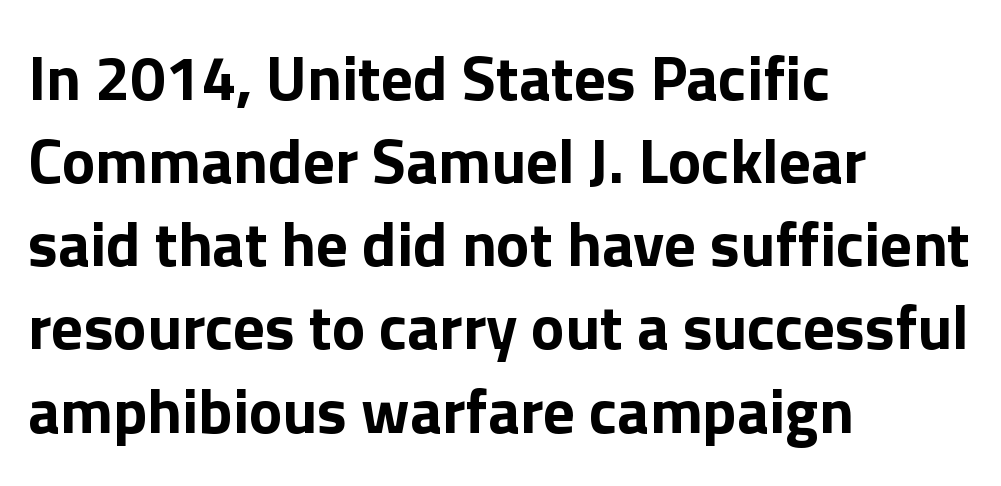
Q: Is the text bold? A: Yes.
Q: Is the text italic (slanted)? A: No, it is upright.
Q: Is the typeface a serif or a sans-serif typeface? A: Sans-serif.
Q: Is the text underlined? A: No.
Q: How is the paragraph aligned? A: Left-aligned.
Q: Is the spacing between letters normal or unusually wide? A: Normal.
Q: Is the spacing between lines tight, normal or loose? A: Normal.
Q: Width (condensed, normal, or wide)? A: Normal.
Q: x-height? A: Medium.
Q: Monospaced? A: No.
